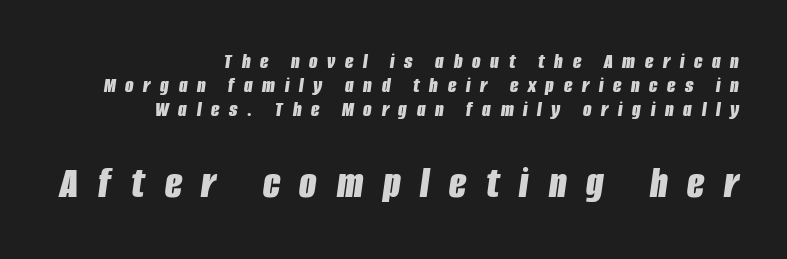
Q: Is the text bold? A: Yes.
Q: Is the text italic (slanted)? A: Yes, it leans right by about 8 degrees.
Q: Is the text underlined? A: No.
Q: How is the paragraph aligned? A: Right-aligned.
Q: Is the spacing between letters normal or unusually wide? A: Unusually wide.
Q: Is the spacing between lines tight, normal or loose? A: Tight.
Q: Which block of text is set in a larger size, the first (top) or the second (bottom)? A: The second (bottom) one.
Q: Width (condensed, normal, or wide)? A: Condensed.
Q: Stroke contrast? A: Low.
Q: x-height? A: Large.
Q: Monospaced? A: No.
